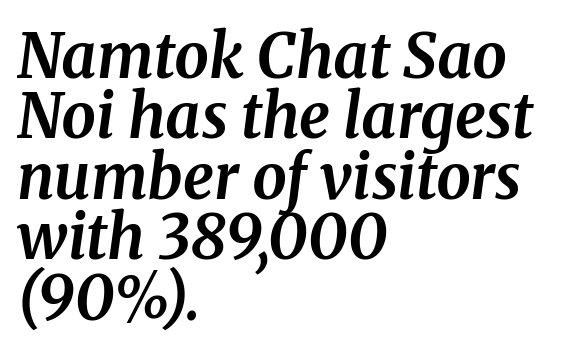
The image shows 61 px bold serif type, italic (leaning right); set left-aligned, tight line spacing (0.99x), normal letter spacing, not underlined; medium stroke contrast and a medium x-height.
